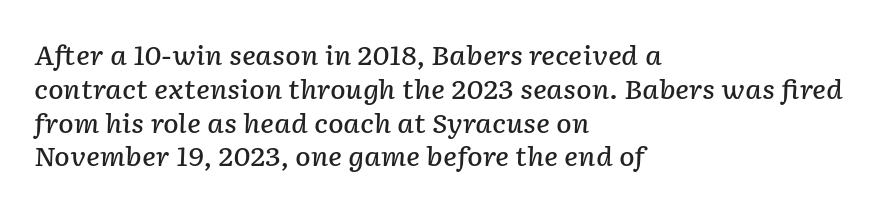
The image shows 26 px text type, italic (leaning right); set left-aligned, normal line spacing (1.3x), normal letter spacing, not underlined.
